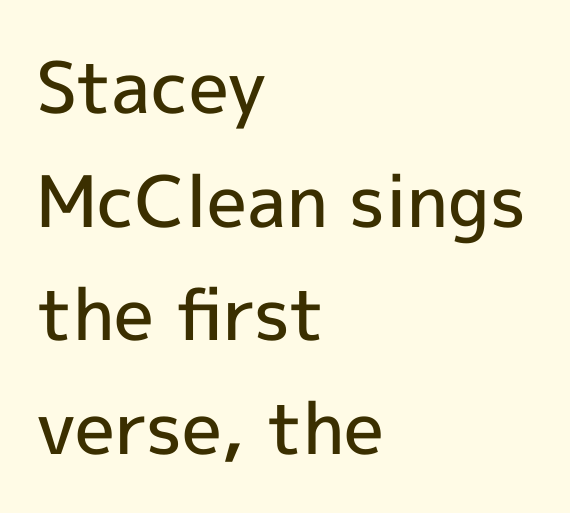
The image shows 71 px semibold sans-serif type, upright; set left-aligned, normal line spacing (1.6x), normal letter spacing, not underlined; a medium x-height.
